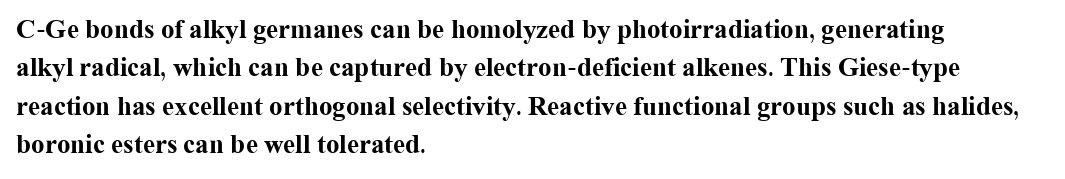
{"italic": "no", "bold": "yes", "underline": "no", "align": "left", "line_spacing": "normal", "line_spacing_ratio": 1.42, "letter_spacing": "normal", "letter_spacing_em": 0.0, "glyph_px": 27}
